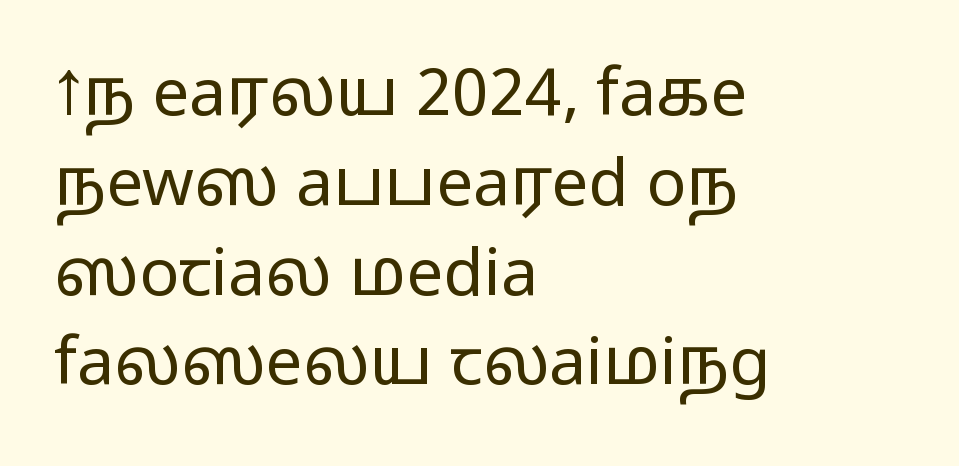
The image shows 66 px light, wide sans-serif type, upright; set left-aligned, normal line spacing (1.36x), normal letter spacing, not underlined; low stroke contrast and a medium x-height.
